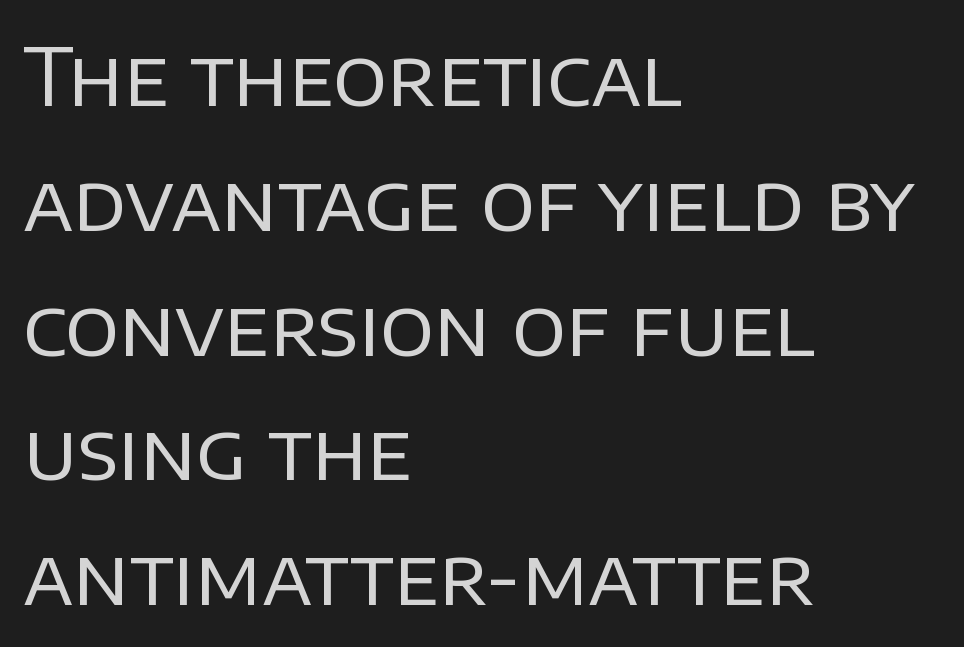
The image shows 80 px regular-weight sans-serif type, upright; set left-aligned, normal line spacing (1.56x), normal letter spacing, not underlined; low stroke contrast and a large x-height.
